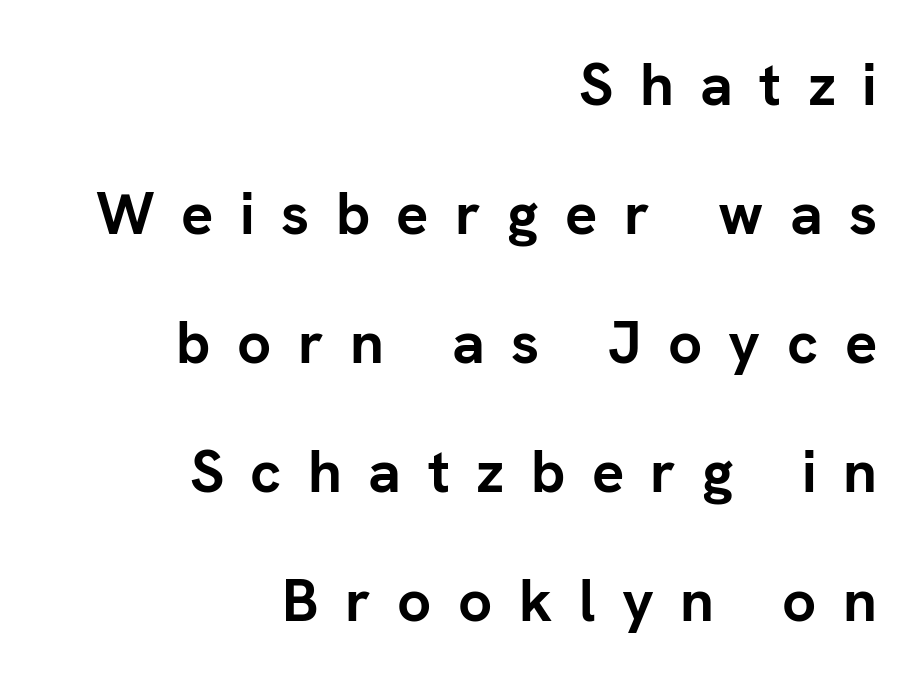
{"serif": "no", "italic": "no", "bold": "yes", "weight": "semibold", "width": "normal", "stroke_contrast": "low", "x_height": "medium", "monospaced": "no", "underline": "no", "align": "right", "line_spacing": "loose", "line_spacing_ratio": 2.15, "letter_spacing": "wide", "letter_spacing_em": 0.44, "glyph_px": 60}
